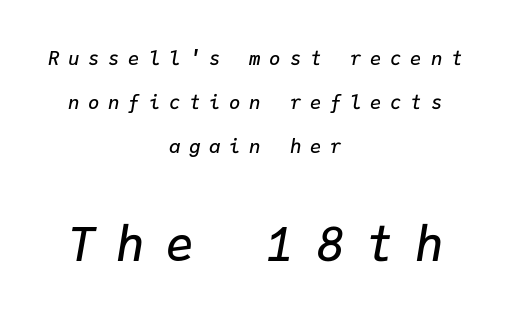
Q: Is the text bold? A: Semi-bold.
Q: Is the text italic (slanted)? A: Yes, it leans right by about 9 degrees.
Q: Is the text underlined? A: No.
Q: How is the paragraph aligned? A: Centered.
Q: Is the spacing between letters normal or unusually wide? A: Unusually wide.
Q: Is the spacing between lines tight, normal or loose? A: Loose.
Q: Which block of text is set in a larger size, the first (top) or the second (bottom)? A: The second (bottom) one.
Q: Width (condensed, normal, or wide)? A: Normal.
Q: Stroke contrast? A: Low.
Q: x-height? A: Medium.
Q: Monospaced? A: Yes.
